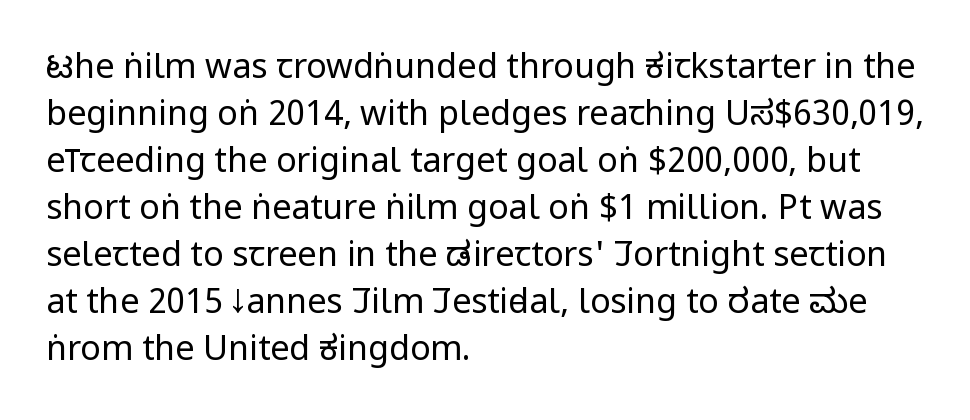
{"serif": "no", "italic": "no", "bold": "no", "weight": "regular", "width": "condensed", "stroke_contrast": "low", "x_height": "large", "monospaced": "no", "underline": "no", "align": "left", "line_spacing": "normal", "line_spacing_ratio": 1.38, "letter_spacing": "normal", "letter_spacing_em": 0.0, "glyph_px": 34}
